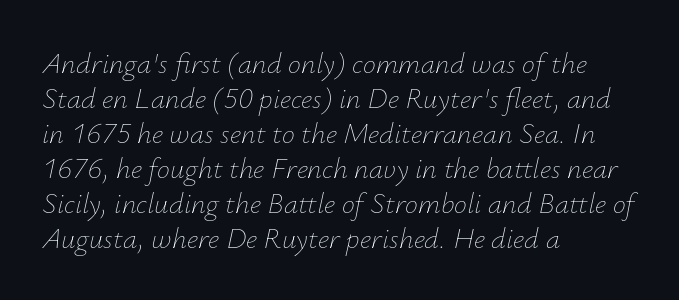
Q: Is the text bold? A: No.
Q: Is the text italic (slanted)? A: Yes, it leans right by about 12 degrees.
Q: Is the text underlined? A: No.
Q: How is the paragraph aligned? A: Left-aligned.
Q: Is the spacing between letters normal or unusually wide? A: Normal.
Q: Width (condensed, normal, or wide)? A: Normal.
Q: Stroke contrast? A: Low.
Q: x-height? A: Small.
Q: Monospaced? A: No.
